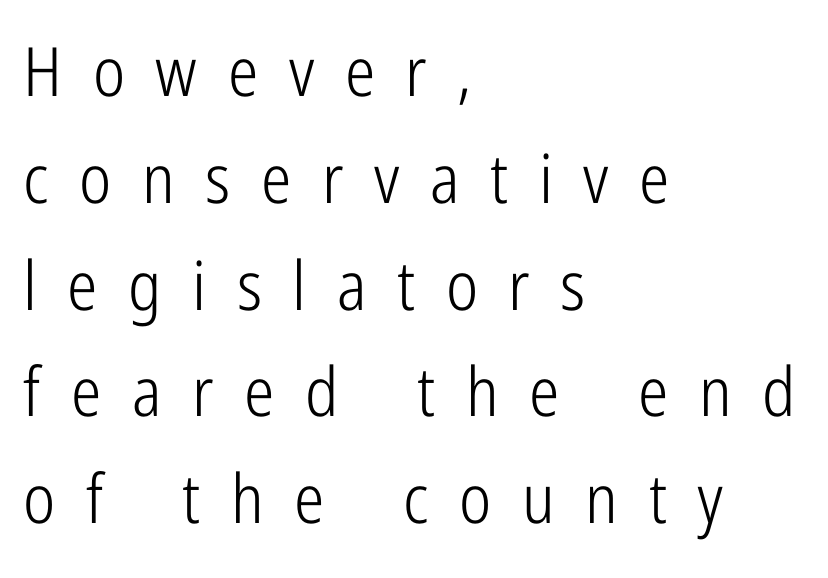
Successive baselines arrive at the customary interval. Spacing verdict: proportional, widths tailored to each character. Unlike italic type, these characters show no tilt at all. The zone under the glyphs is completely vacant. Check where the strokes stop: nothing finishes them off — pure sans.
